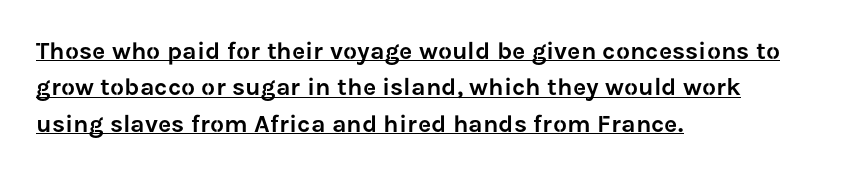
Q: Is the text italic (slanted)? A: No, it is upright.
Q: Is the text underlined? A: Yes.
Q: How is the paragraph aligned? A: Left-aligned.
Q: Is the spacing between letters normal or unusually wide? A: Normal.
Q: Is the spacing between lines tight, normal or loose? A: Normal.
